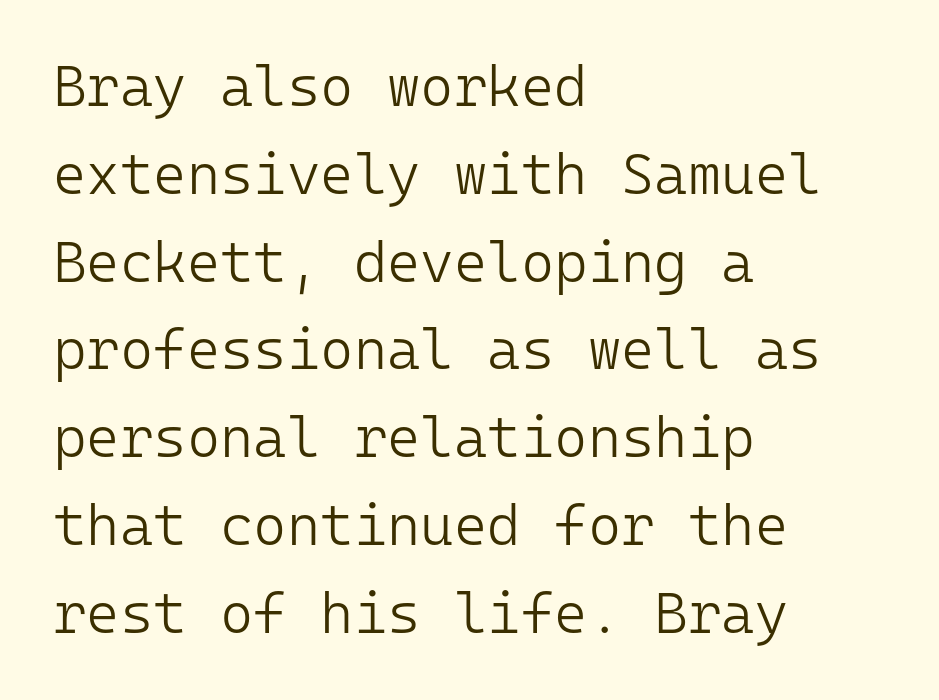
{"serif": "no", "italic": "no", "bold": "no", "weight": "light", "width": "normal", "stroke_contrast": "low", "x_height": "medium", "monospaced": "yes", "underline": "no", "align": "left", "line_spacing": "normal", "line_spacing_ratio": 1.54, "letter_spacing": "normal", "letter_spacing_em": 0.0, "glyph_px": 57}
